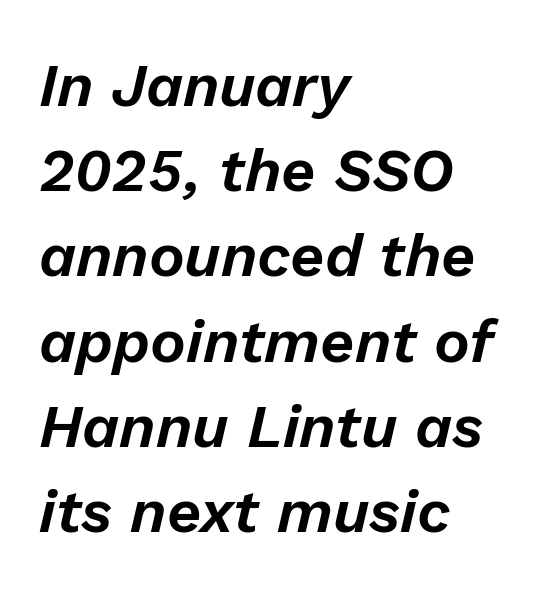
The image shows 60 px text type, italic (leaning right); set left-aligned, normal line spacing (1.42x), normal letter spacing, not underlined; low stroke contrast and a medium x-height.
